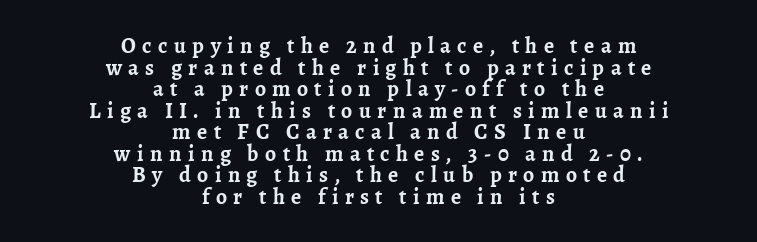
The characters look thick and weighty, a clear bold. The lines are quadded center. The designer dialed line spacing down below the default. Italic: no, the glyphs are upright roman.
